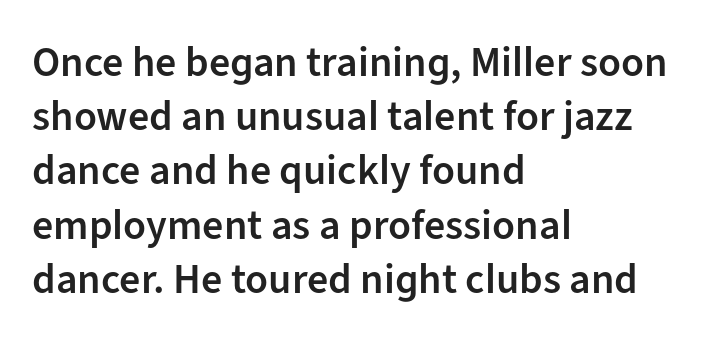
Q: Is the text bold? A: Semi-bold.
Q: Is the text italic (slanted)? A: No, it is upright.
Q: Is the typeface a serif or a sans-serif typeface? A: Sans-serif.
Q: Is the text underlined? A: No.
Q: How is the paragraph aligned? A: Left-aligned.
Q: Is the spacing between letters normal or unusually wide? A: Normal.
Q: Is the spacing between lines tight, normal or loose? A: Normal.
Q: Width (condensed, normal, or wide)? A: Normal.
Q: Stroke contrast? A: Low.
Q: x-height? A: Medium.
Q: Monospaced? A: No.
